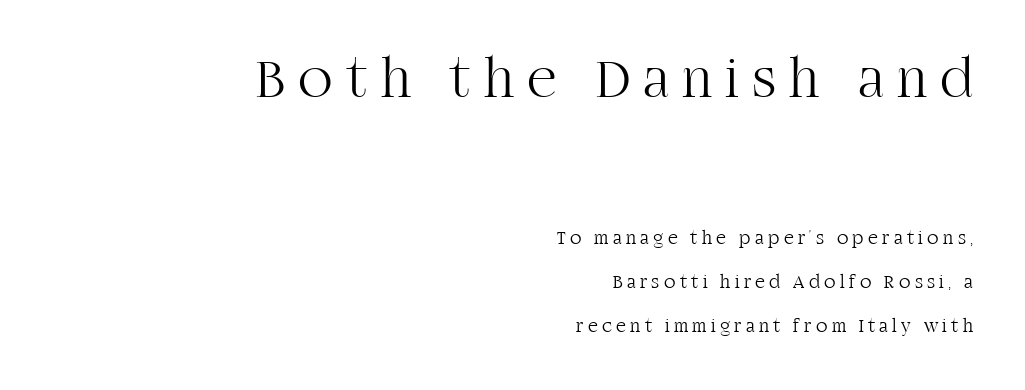
Q: Is the text bold? A: No.
Q: Is the text italic (slanted)? A: No, it is upright.
Q: Is the typeface a serif or a sans-serif typeface? A: Serif.
Q: Is the text underlined? A: No.
Q: How is the paragraph aligned? A: Right-aligned.
Q: Is the spacing between letters normal or unusually wide? A: Unusually wide.
Q: Is the spacing between lines tight, normal or loose? A: Loose.
Q: Which block of text is set in a larger size, the first (top) or the second (bottom)? A: The first (top) one.
Q: Width (condensed, normal, or wide)? A: Normal.
Q: Stroke contrast? A: High.
Q: x-height? A: Large.
Q: Monospaced? A: No.
